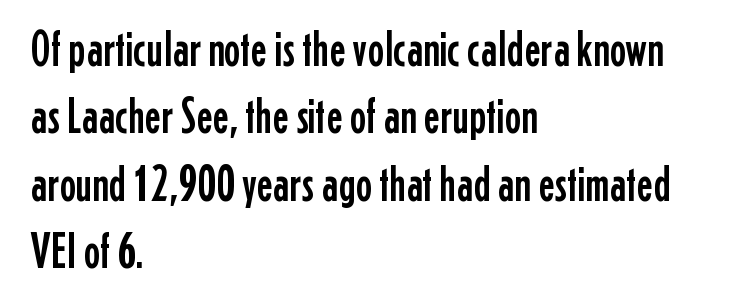
Q: Is the text italic (slanted)? A: No, it is upright.
Q: Is the typeface a serif or a sans-serif typeface? A: Sans-serif.
Q: Is the text underlined? A: No.
Q: How is the paragraph aligned? A: Left-aligned.
Q: Is the spacing between letters normal or unusually wide? A: Normal.
Q: Is the spacing between lines tight, normal or loose? A: Normal.
Q: Width (condensed, normal, or wide)? A: Condensed.
Q: Stroke contrast? A: Low.
Q: x-height? A: Medium.
Q: Monospaced? A: No.
